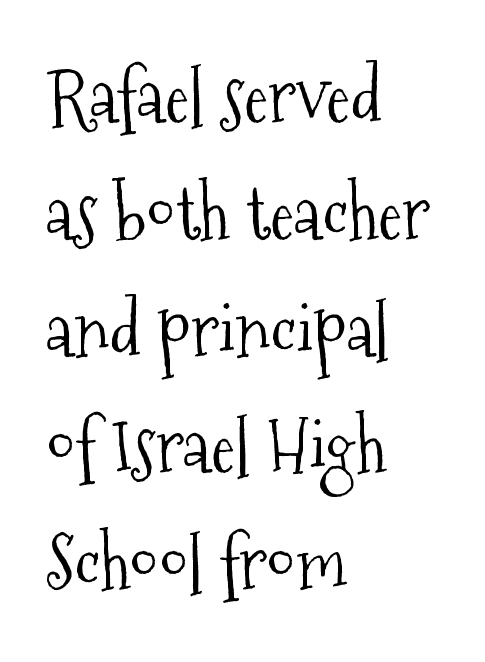
Q: Is the text bold? A: No.
Q: Is the text italic (slanted)? A: No, it is upright.
Q: Is the typeface a serif or a sans-serif typeface? A: Serif.
Q: Is the text underlined? A: No.
Q: How is the paragraph aligned? A: Left-aligned.
Q: Is the spacing between letters normal or unusually wide? A: Normal.
Q: Is the spacing between lines tight, normal or loose? A: Normal.
Q: Width (condensed, normal, or wide)? A: Condensed.
Q: Stroke contrast? A: Medium.
Q: x-height? A: Medium.
Q: Monospaced? A: No.
